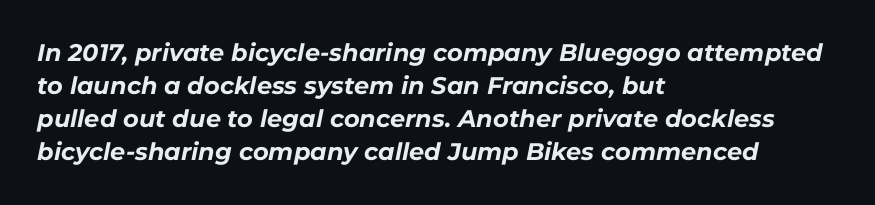
{"italic": "yes", "lean": "right", "slant_degrees": 11, "bold": "yes", "underline": "no", "align": "left", "line_spacing": "normal", "line_spacing_ratio": 1.38, "letter_spacing": "normal", "letter_spacing_em": 0.0, "glyph_px": 24}
